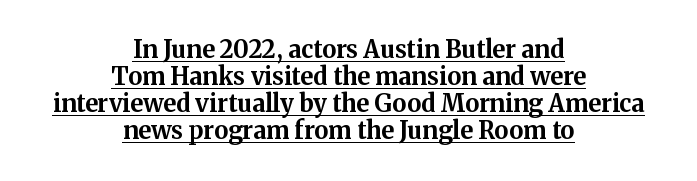
Leading is clearly below the norm, producing a dense column. The rendering positions every line midway between the sides. Characters follow at the spacing the type designer built in. Quick note: not italic, upright.
